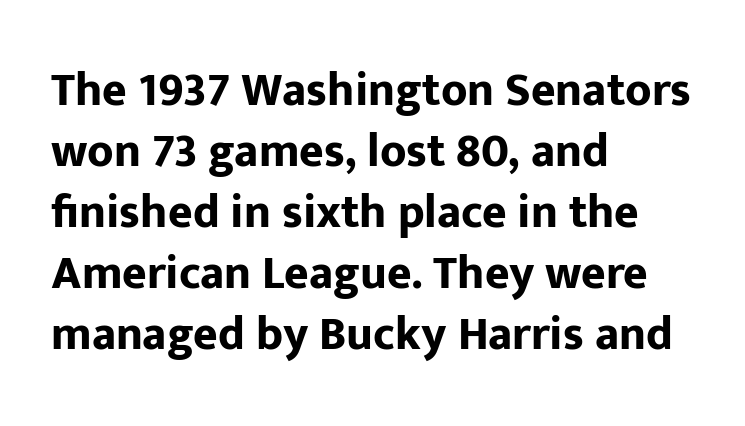
The image shows 47 px bold sans-serif type, upright; set left-aligned, normal line spacing (1.3x), normal letter spacing, not underlined; low stroke contrast and a medium x-height.
